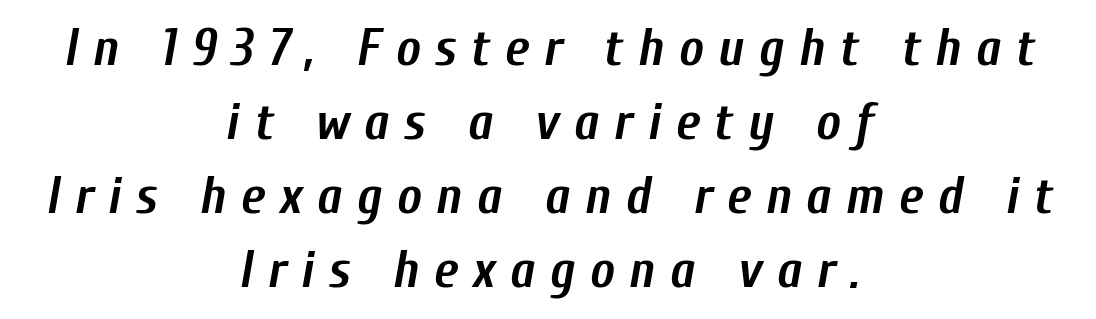
{"italic": "yes", "lean": "right", "slant_degrees": 10, "bold": "yes", "weight": "semibold", "width": "condensed", "stroke_contrast": "low", "x_height": "medium", "monospaced": "no", "underline": "no", "align": "center", "line_spacing": "normal", "line_spacing_ratio": 1.42, "letter_spacing": "wide", "letter_spacing_em": 0.28, "glyph_px": 52}
